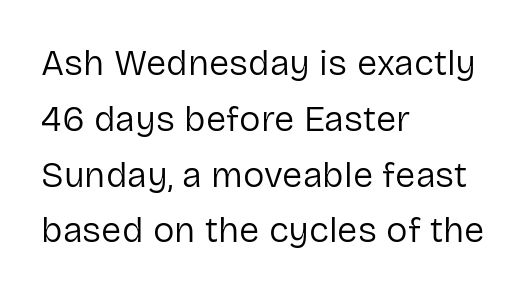
Each row of text sits above clean, open space. Vertically, the passage feels balanced, rows spaced as you'd expect. The letters carry no serifs — their stems end cleanly without finishing strokes. Left-aligned paragraph, ragged on the right. The specimen reads as upright at a glance.
